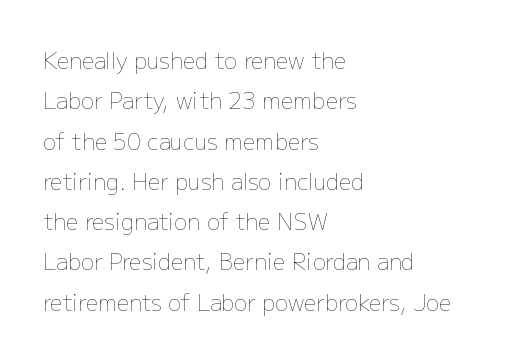
Nothing unusual about the tracking: characters are spaced as the font intends. A typesetter would mark this as roman, not italic. These lines stack with their left ends in a neat column. Rule under the text: the space is simply empty. Weight: in the light-to-regular range.
